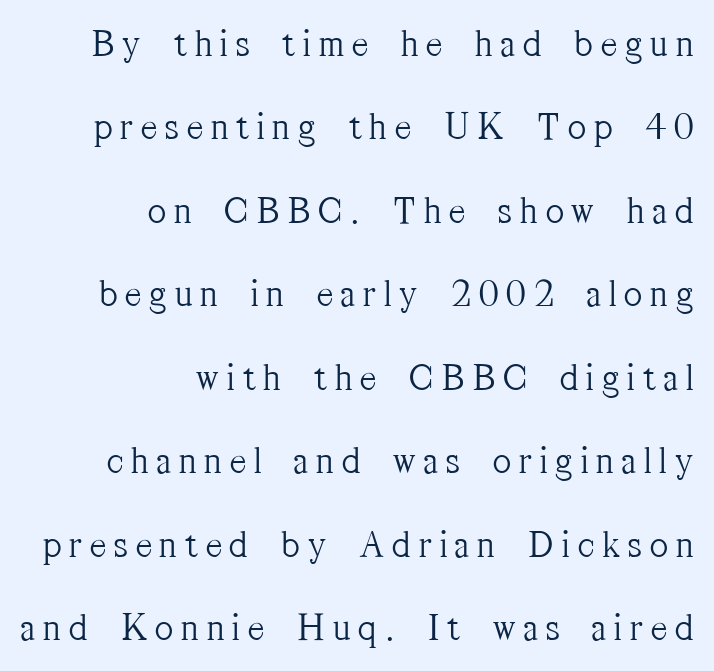
{"serif": "yes", "italic": "no", "bold": "no", "weight": "light", "width": "condensed", "stroke_contrast": "medium", "x_height": "medium", "monospaced": "no", "underline": "no", "align": "right", "line_spacing": "loose", "line_spacing_ratio": 2.14, "letter_spacing": "wide", "letter_spacing_em": 0.21, "glyph_px": 39}
